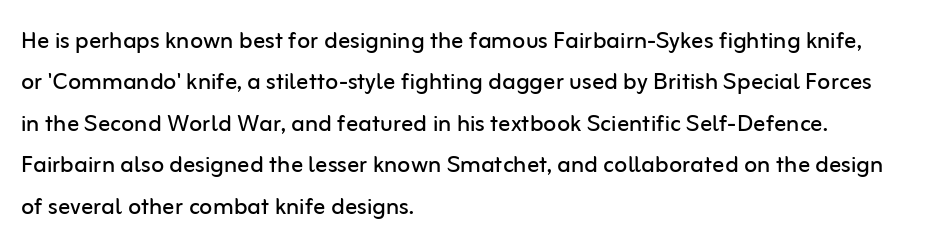
The image shows 30 px regular-weight sans-serif type, upright; set left-aligned, normal line spacing (1.38x), normal letter spacing, not underlined; low stroke contrast and a medium x-height.
